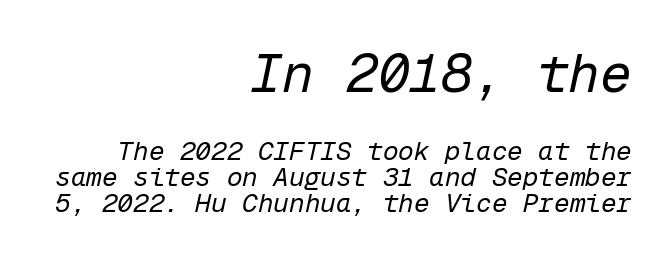
Slanted lettering throughout. Decoration check: the copy has no underline. A student would call this right alignment; a typographer would say flush right, rag left. The passage shown begins with its larger block and ends with its smaller one. Honestly, the letter spacing is just normal — you wouldn't notice it. The passage shown is typed in a monospace face where columns stay perfectly aligned.
